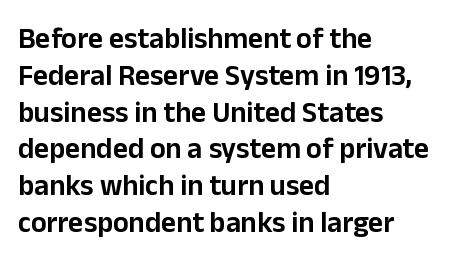
{"serif": "no", "italic": "no", "width": "normal", "stroke_contrast": "low", "x_height": "medium", "monospaced": "no", "underline": "no", "align": "left", "line_spacing": "normal", "line_spacing_ratio": 1.27, "letter_spacing": "normal", "letter_spacing_em": 0.0, "glyph_px": 29}
